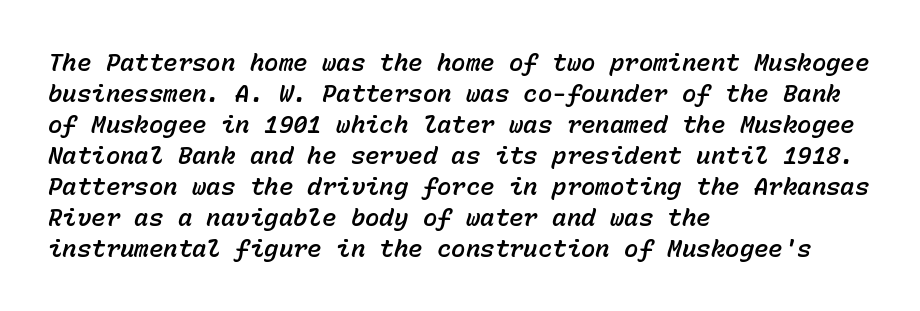
The letters sit at their default tracking, neither squeezed nor spread. An italicized treatment has been applied to the whole sample. One glance says typical: line gaps are just what's usual. The words here are not underlined.
